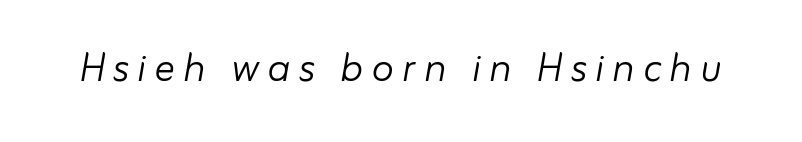
The image shows 51 px light type, italic (leaning right); set not underlined; low stroke contrast and a small x-height.
